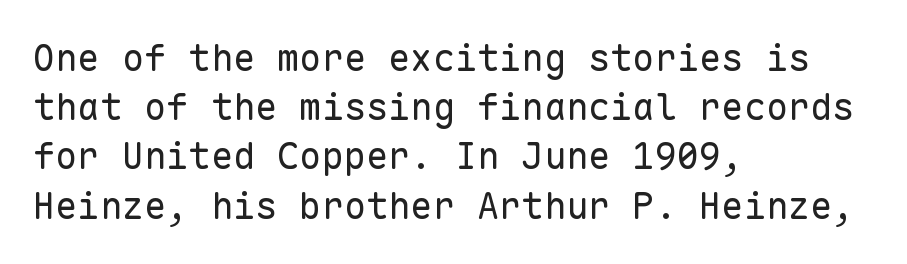
The image shows 37 px regular-weight sans-serif type, upright, monospaced; set left-aligned, normal line spacing (1.33x), normal letter spacing, not underlined; low stroke contrast and a medium x-height.
